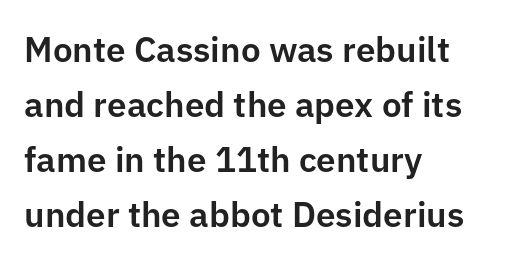
{"serif": "no", "italic": "no", "width": "normal", "stroke_contrast": "low", "x_height": "medium", "monospaced": "no", "underline": "no", "align": "left", "line_spacing": "normal", "line_spacing_ratio": 1.57, "letter_spacing": "normal", "letter_spacing_em": 0.0, "glyph_px": 35}
